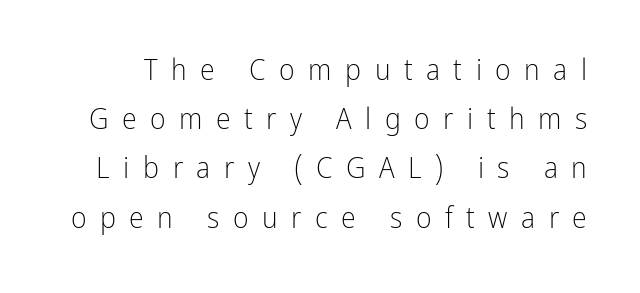
Is there any slant? The stems are plumb. This sample has the flowing, uneven cadence of proportional lettering. This sample keeps an unexceptional amount of space between lines. Serifs: no, the terminals of the letterforms are clean. Here the glyphs are tracked loosely, breaking word shapes into spaced letters. The words here are not underlined.
